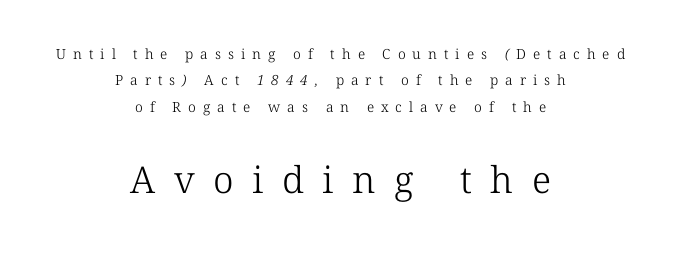
Varying glyph widths throughout — classic text-font behaviour. The type family on display is of the serif kind. Teacher's note: observe the equal gaps on both sides — that is centered alignment. Visually, the bottom section dominates because its glyphs are scaled up. The glyphs are unaccompanied by any horizontal stroke below them.
